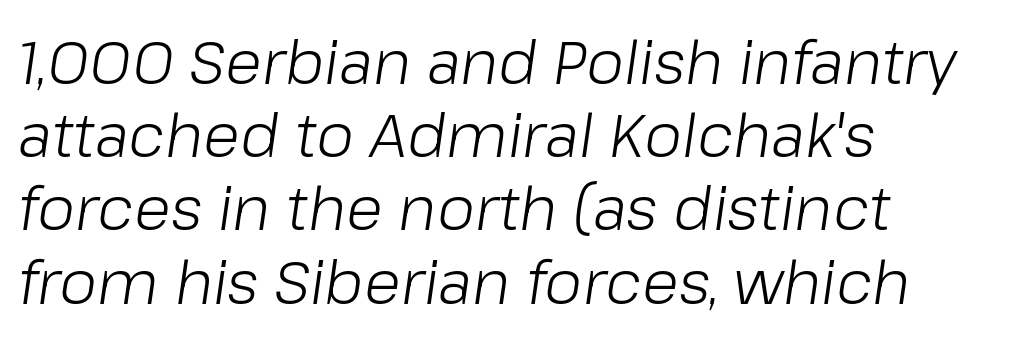
Q: Is the text bold? A: No.
Q: Is the text italic (slanted)? A: Yes, it leans right by about 8 degrees.
Q: Is the text underlined? A: No.
Q: How is the paragraph aligned? A: Left-aligned.
Q: Is the spacing between letters normal or unusually wide? A: Normal.
Q: Width (condensed, normal, or wide)? A: Normal.
Q: Stroke contrast? A: Low.
Q: x-height? A: Medium.
Q: Monospaced? A: No.
